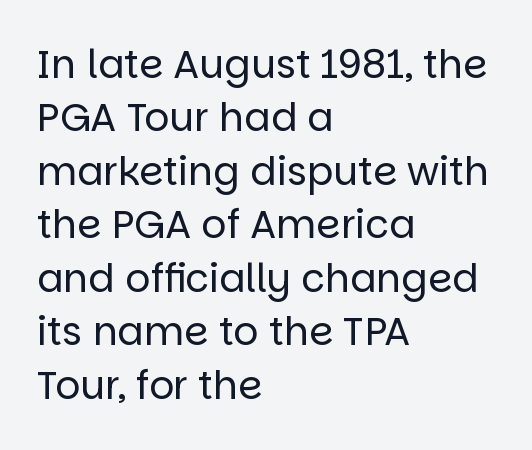
The image shows 39 px regular-weight sans-serif type, upright; set left-aligned, normal line spacing (1.37x), normal letter spacing, not underlined; low stroke contrast and a large x-height.
